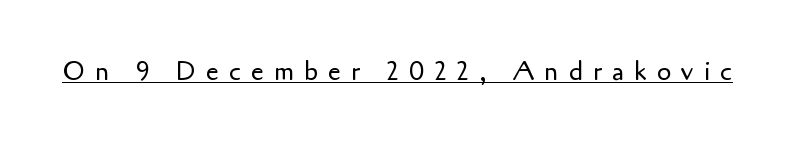
The passage shown has open, widely tracked lettering throughout. Heaviness? Minimal to ordinary, like unemphasized prose. You can see a thin bar hugging the bottom of the glyphs. Is there any slant? The stems are plumb.
